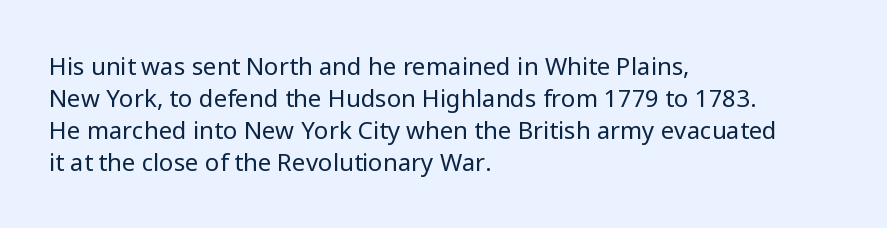
{"italic": "no", "bold": "no", "underline": "no", "align": "left", "line_spacing": "normal", "line_spacing_ratio": 1.33, "letter_spacing": "normal", "letter_spacing_em": 0.0, "glyph_px": 24}
